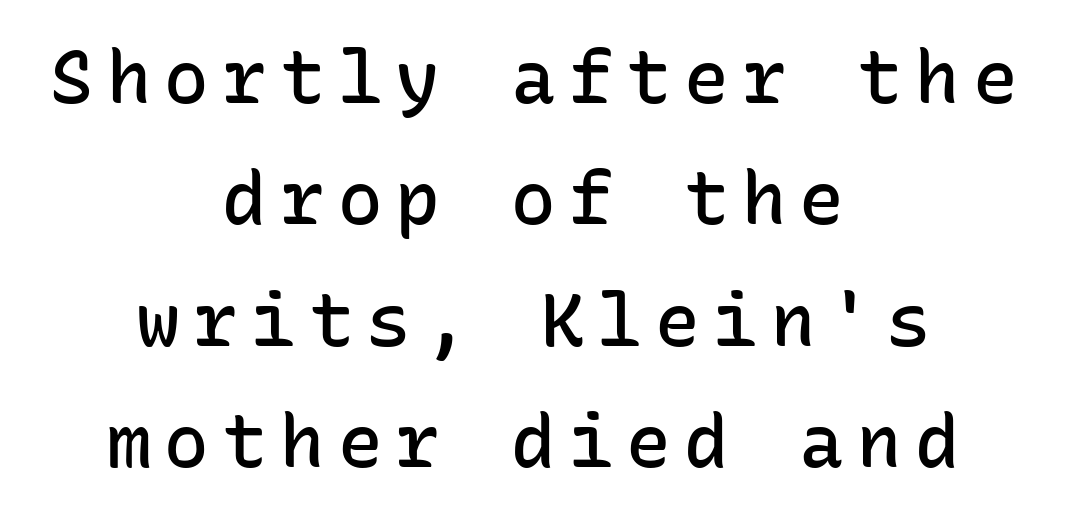
Q: Is the text bold? A: Semi-bold.
Q: Is the text italic (slanted)? A: No, it is upright.
Q: Is the typeface a serif or a sans-serif typeface? A: Sans-serif.
Q: Is the text underlined? A: No.
Q: How is the paragraph aligned? A: Centered.
Q: Is the spacing between lines tight, normal or loose? A: Normal.
Q: Width (condensed, normal, or wide)? A: Normal.
Q: Stroke contrast? A: Low.
Q: x-height? A: Medium.
Q: Monospaced? A: Yes.
